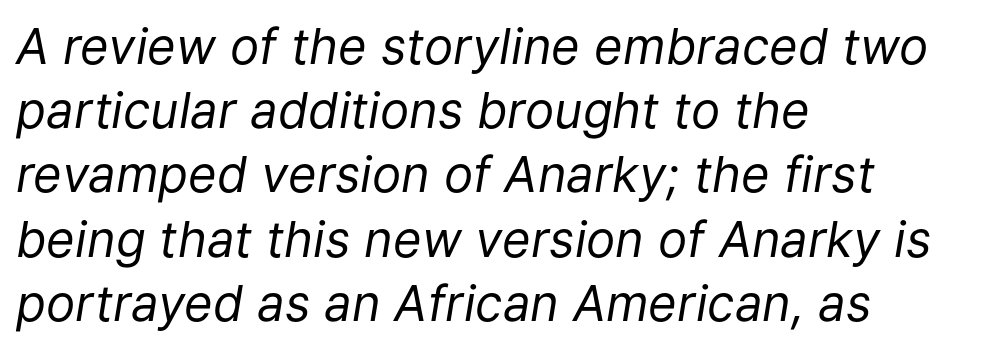
The image shows 49 px regular-weight type, italic (leaning right); set left-aligned, normal line spacing (1.31x), normal letter spacing, not underlined; low stroke contrast and a medium x-height.
